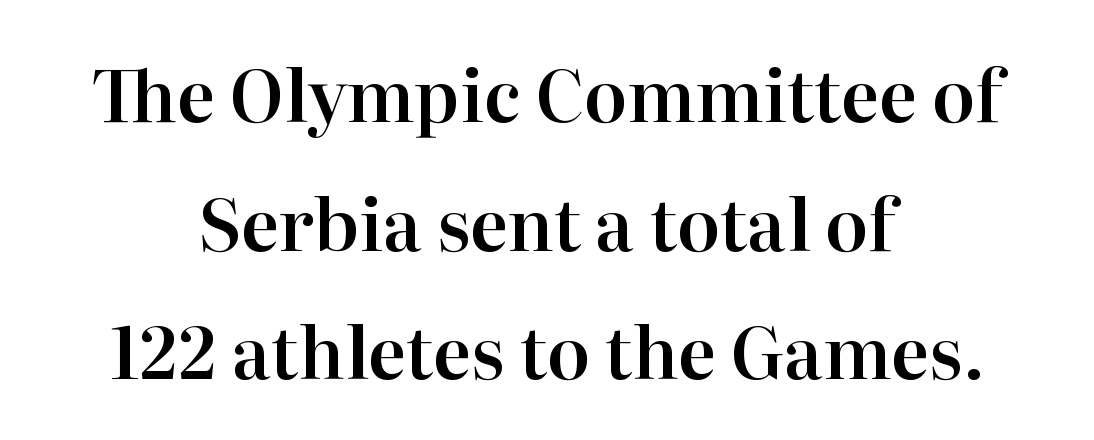
Q: Is the text italic (slanted)? A: No, it is upright.
Q: Is the typeface a serif or a sans-serif typeface? A: Serif.
Q: Is the text underlined? A: No.
Q: How is the paragraph aligned? A: Centered.
Q: Is the spacing between letters normal or unusually wide? A: Normal.
Q: Width (condensed, normal, or wide)? A: Normal.
Q: Stroke contrast? A: High.
Q: x-height? A: Medium.
Q: Monospaced? A: No.
